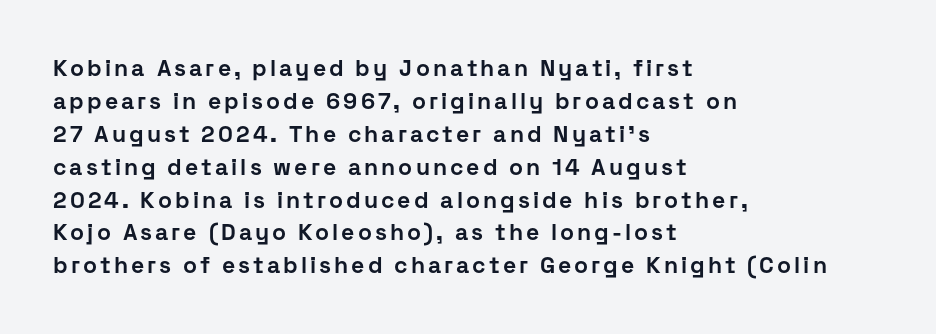
The image shows 23 px bold type, upright; set left-aligned, normal line spacing (1.43x), not underlined.
